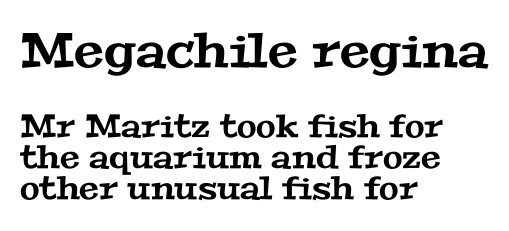
Serifs: yes, visible at the terminals of the letterforms. Caption: upper text group enlarged, lower text group reduced. Quick note: underline off. Varying glyph widths throughout — classic text-font behaviour. The face used here is rendered with its standard letterfit.
